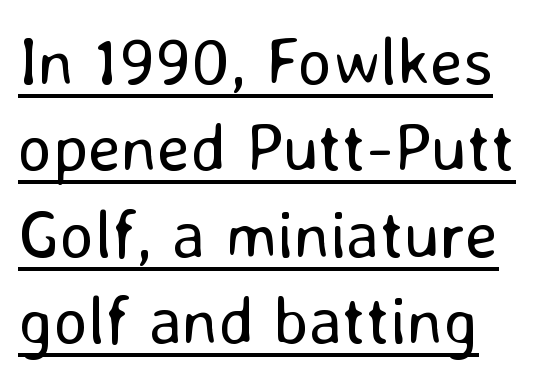
Q: Is the text bold? A: No.
Q: Is the text italic (slanted)? A: No, it is upright.
Q: Is the typeface a serif or a sans-serif typeface? A: Sans-serif.
Q: Is the text underlined? A: Yes.
Q: Is the spacing between letters normal or unusually wide? A: Normal.
Q: Is the spacing between lines tight, normal or loose? A: Normal.
Q: Width (condensed, normal, or wide)? A: Normal.
Q: Stroke contrast? A: Low.
Q: x-height? A: Medium.
Q: Monospaced? A: No.
